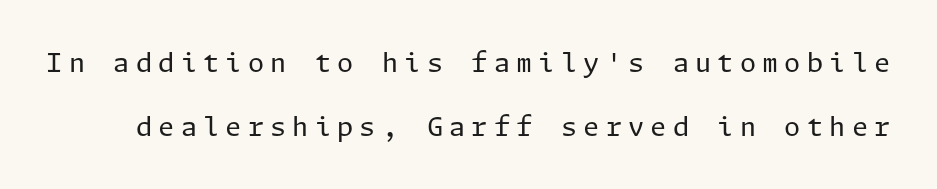
This sample trades compactness for vertical openness between lines. The typography opts for an upright posture over an oblique one. No heavy texture on the line: the type isn't bold. Honestly, the letter spacing is so wide it's the main thing you notice.
